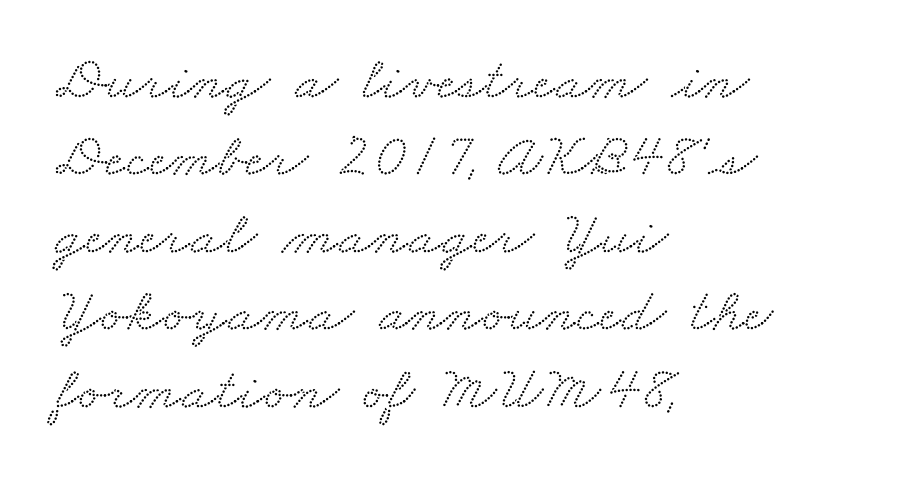
{"serif": "yes", "width": "wide", "stroke_contrast": "medium", "x_height": "small", "monospaced": "no", "underline": "no", "align": "left", "line_spacing": "normal", "line_spacing_ratio": 1.25, "letter_spacing": "normal", "letter_spacing_em": 0.0, "glyph_px": 62}
